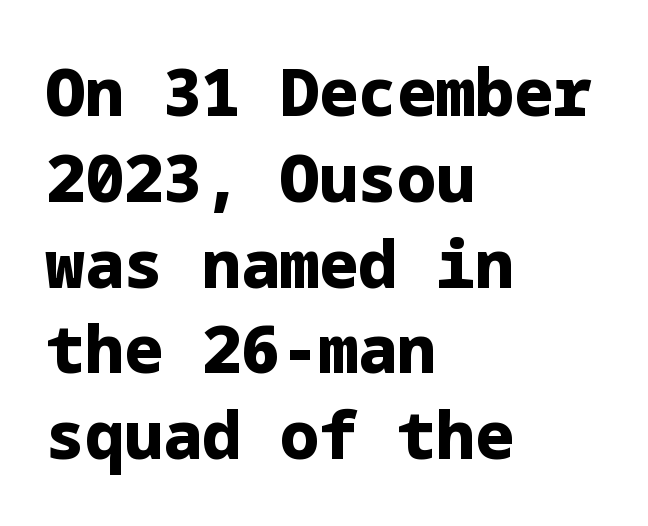
What's the leading like? Ordinary, nothing unusual. This rendering employs a face without finishing strokes, i.e., a sans-serif. This rendering uses left alignment, leaving the right contour irregular. Compared with an ordinary text face, these strokes are far heavier — a full bold. Letter spacing: default.
